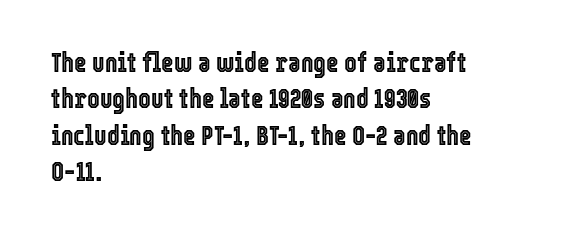
Q: Is the text italic (slanted)? A: No, it is upright.
Q: Is the text underlined? A: No.
Q: How is the paragraph aligned? A: Left-aligned.
Q: Is the spacing between letters normal or unusually wide? A: Normal.
Q: Is the spacing between lines tight, normal or loose? A: Normal.
